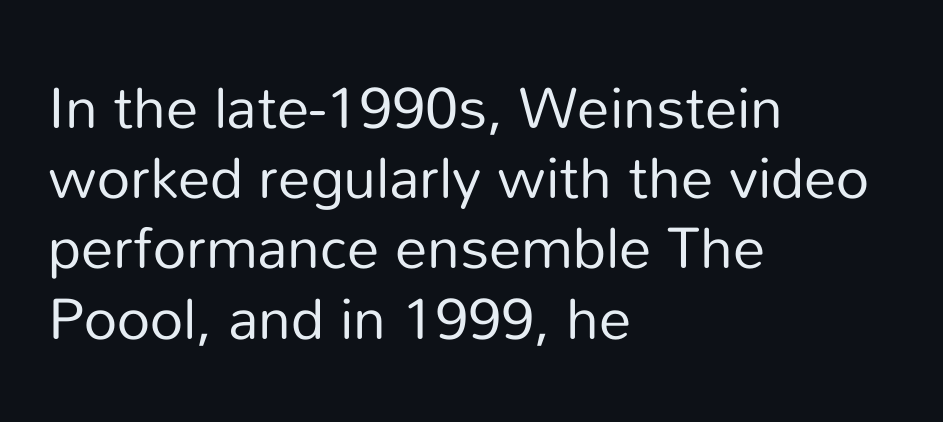
The image shows 58 px regular-weight sans-serif type, upright; set left-aligned, line spacing 1.21x, normal letter spacing, not underlined; low stroke contrast and a medium x-height.
